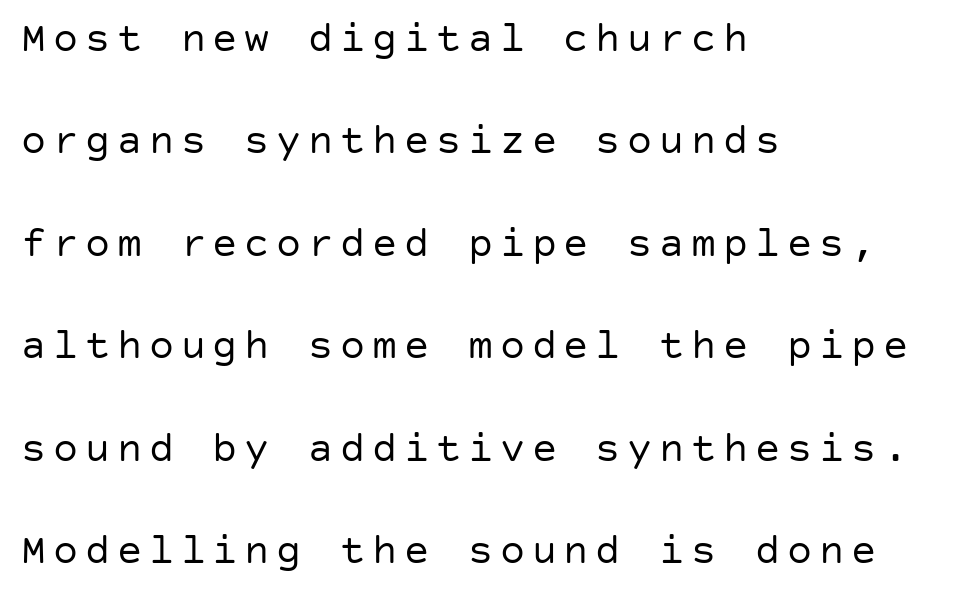
Underlining? Definitely not there. Observe the absence of serifs on each vertical stroke in this sample. Reading down the block, your eye returns to a fixed left position each line. Characters remain perfectly vertical along every line. Widely set lines give the paragraph a tall, airy silhouette. No letter is thick-stroked: the sample isn't bold.
